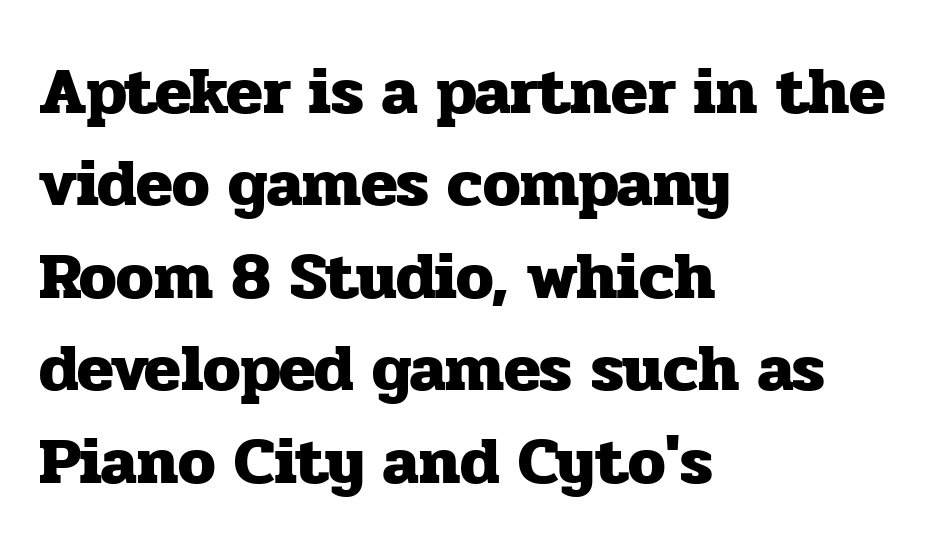
The image shows 67 px heavy serif type, upright; set left-aligned, normal line spacing (1.38x), normal letter spacing, not underlined; low stroke contrast and a medium x-height.
